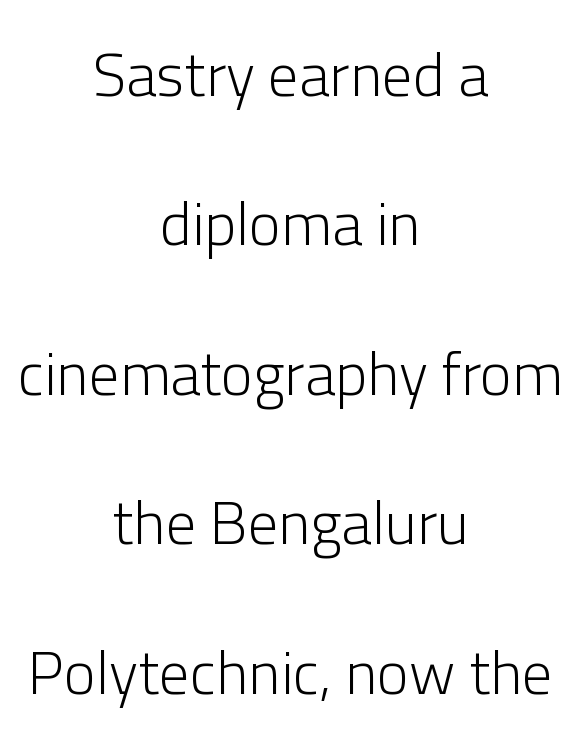
{"serif": "no", "italic": "no", "bold": "no", "weight": "light", "width": "normal", "stroke_contrast": "low", "x_height": "medium", "monospaced": "no", "underline": "no", "align": "center", "line_spacing": "loose", "line_spacing_ratio": 2.45, "letter_spacing": "normal", "letter_spacing_em": 0.0, "glyph_px": 61}
